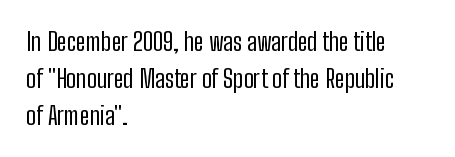
A typesetter would call this leading conventional body-copy spacing. Descender tails drop into unmarked territory. Visually the block forms a straight wall on the left and a jagged coastline on the right. Do the letters lean? They stand straight.
